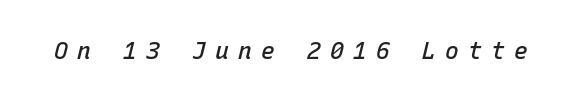
The image shows 23 px text type, italic (leaning right); set unusually wide letter spacing (+0.4 em), not underlined.
